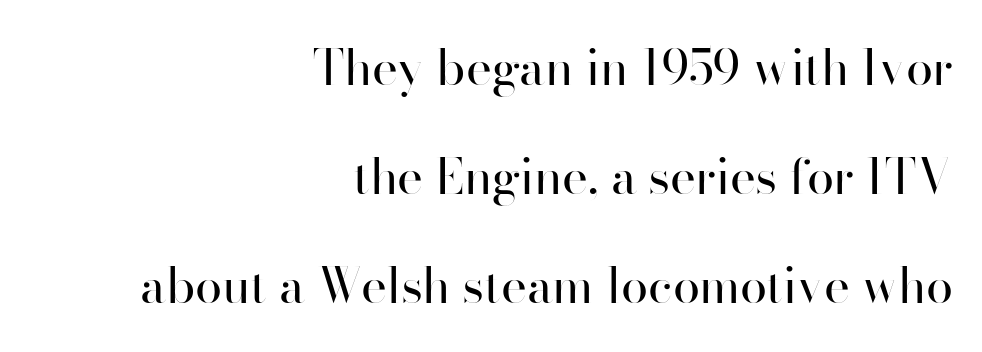
The image shows 49 px regular-weight sans-serif type, upright; set right-aligned, loose line spacing (2.22x), normal letter spacing, not underlined; high stroke contrast and a small x-height.
